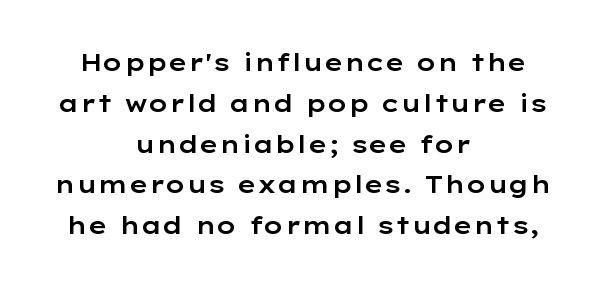
{"italic": "no", "underline": "no", "align": "center", "line_spacing": "normal", "line_spacing_ratio": 1.7, "letter_spacing": "normal", "letter_spacing_em": 0.0, "glyph_px": 24}
